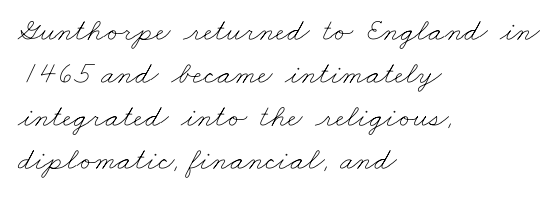
{"bold": "no", "weight": "thin", "width": "wide", "stroke_contrast": "low", "x_height": "small", "monospaced": "no", "underline": "no", "align": "left", "line_spacing": "normal", "line_spacing_ratio": 1.34, "letter_spacing": "normal", "letter_spacing_em": 0.0, "glyph_px": 32}
